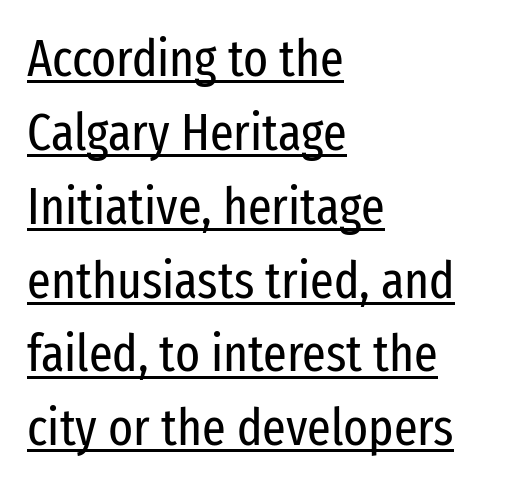
Check where the strokes stop: nothing finishes them off — pure sans. The face looks like a standard text weight, possibly lighter. The axis of the letterforms is exactly vertical. Think of a printed novel: that variable character pitch is what you see here. Between one letter and the next there's only the usual sliver of space.
